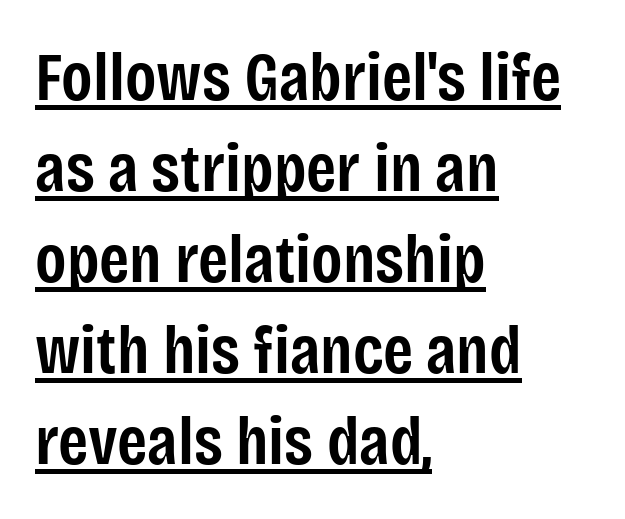
Does the type have serifs? No, each stem ends abruptly. Nobody touched the tracking dial on this one. How would I describe the line gaps? Plain and ordinary. You could not count columns in this text — the font is proportionally spaced. This sample carries an underscore along the baseline area.
